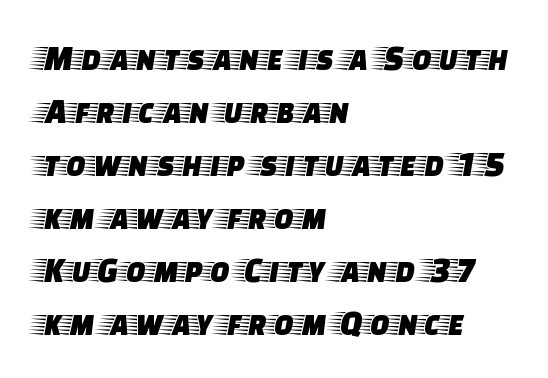
{"serif": "yes", "width": "wide", "stroke_contrast": "low", "x_height": "large", "monospaced": "no", "underline": "no", "align": "left", "line_spacing": "normal", "line_spacing_ratio": 1.47, "letter_spacing": "normal", "letter_spacing_em": 0.0, "glyph_px": 36}
